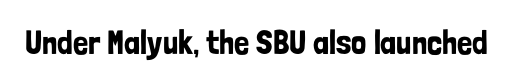
Q: Is the text italic (slanted)? A: No, it is upright.
Q: Is the typeface a serif or a sans-serif typeface? A: Sans-serif.
Q: Is the text underlined? A: No.
Q: Is the spacing between letters normal or unusually wide? A: Normal.
Q: Width (condensed, normal, or wide)? A: Condensed.
Q: Stroke contrast? A: Low.
Q: x-height? A: Medium.
Q: Monospaced? A: No.
